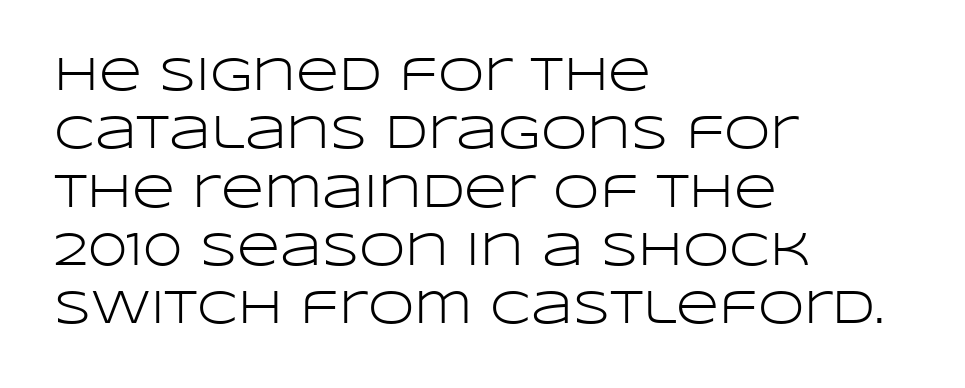
{"serif": "no", "italic": "no", "bold": "no", "weight": "light", "width": "wide", "stroke_contrast": "low", "x_height": "large", "monospaced": "no", "underline": "no", "align": "left", "line_spacing_ratio": 1.24, "letter_spacing": "normal", "letter_spacing_em": 0.0, "glyph_px": 47}
